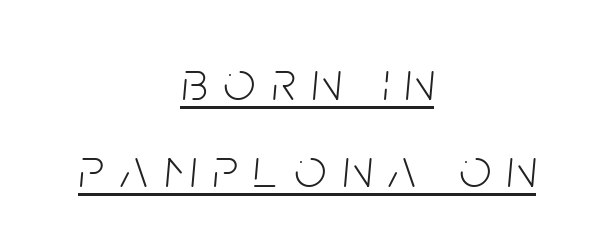
Q: Is the text bold? A: No.
Q: Is the text italic (slanted)? A: Yes, it leans right by about 5 degrees.
Q: Is the text underlined? A: Yes.
Q: How is the paragraph aligned? A: Centered.
Q: Is the spacing between letters normal or unusually wide? A: Unusually wide.
Q: Is the spacing between lines tight, normal or loose? A: Normal.
Q: Width (condensed, normal, or wide)? A: Condensed.
Q: Stroke contrast? A: Low.
Q: x-height? A: Large.
Q: Monospaced? A: No.
